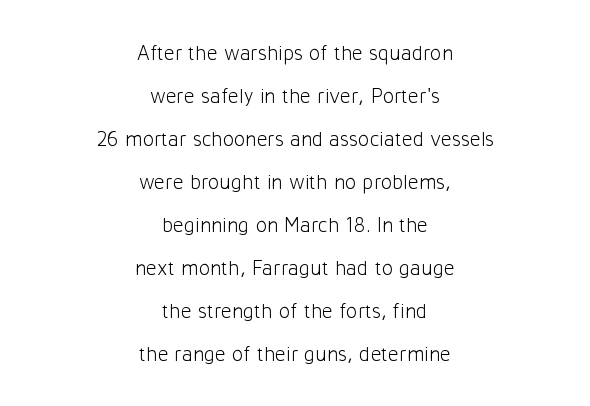
Notice the wide empty band between every row — that's loose leading. These lines keep a tight, regular rhythm from letter to letter. The rendering positions every line midway between the sides. The area under the type is left untouched. Notice how the stems are strictly vertical — no italics here. Vertical stems look standard width or narrower in stroke.
